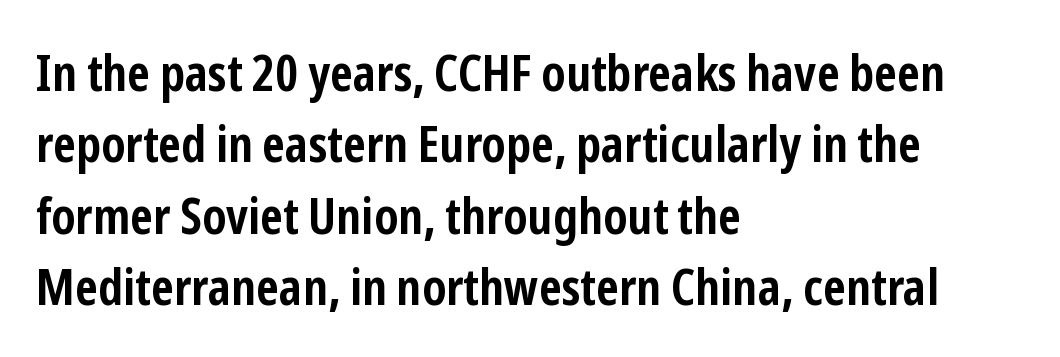
You could not count columns in this text — the font is proportionally spaced. A bare baseline throughout the passage. I'd describe the lettering as bold — thick and assertive. Notice how descenders clear the ascenders below comfortably — that's standard leading. Glyph-to-glyph distance matches everyday printed text.
